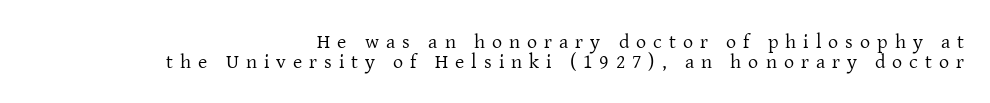
The image shows 20 px text type, upright; set right-aligned, tight line spacing (1.01x), unusually wide letter spacing (+0.35 em), not underlined.
